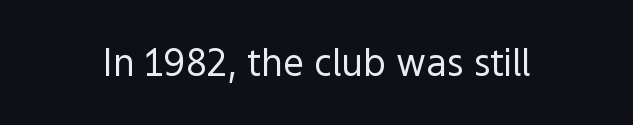
The image shows 37 px regular-weight sans-serif type, upright; set normal letter spacing, not underlined; a medium x-height.
